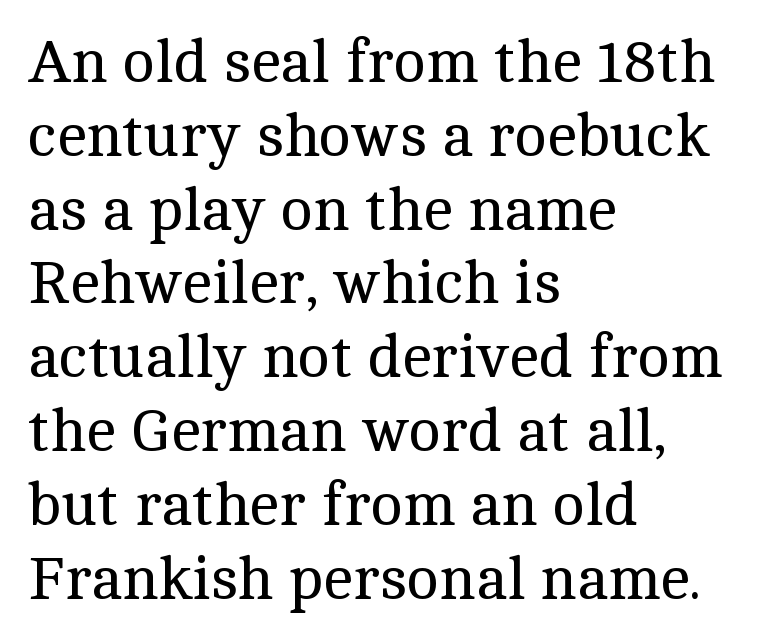
The image shows 61 px regular-weight serif type, upright; set left-aligned, line spacing 1.21x, normal letter spacing, not underlined; a medium x-height.
